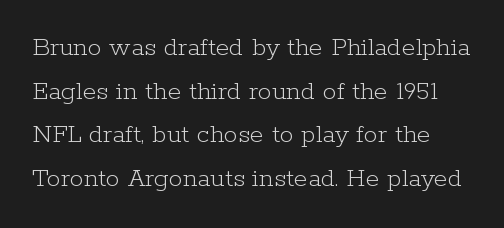
The image shows 28 px light serif type, upright; set normal line spacing (1.56x), normal letter spacing, not underlined; low stroke contrast and a medium x-height.
